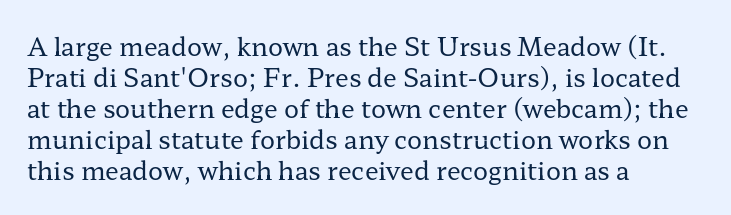
A light-to-regular cut is what we see here. Clear beneath every line of the passage. Vertical strokes here are truly vertical. The passage shown has conventional tracking throughout. Leftover space on each line is placed entirely after the last word.
